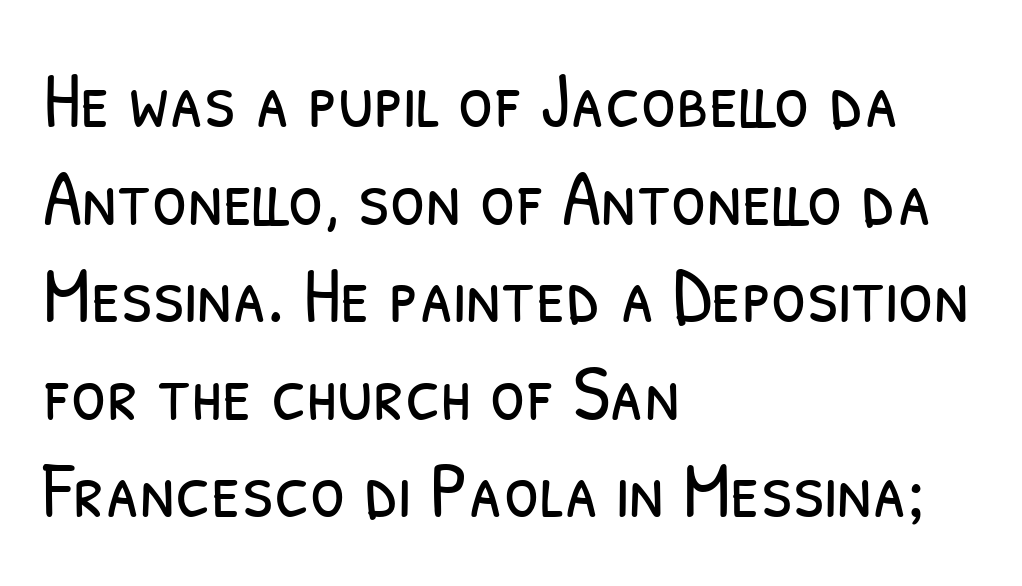
Q: Is the text bold? A: No.
Q: Is the typeface a serif or a sans-serif typeface? A: Sans-serif.
Q: Is the text underlined? A: No.
Q: How is the paragraph aligned? A: Left-aligned.
Q: Is the spacing between letters normal or unusually wide? A: Normal.
Q: Width (condensed, normal, or wide)? A: Condensed.
Q: Stroke contrast? A: Low.
Q: x-height? A: Medium.
Q: Monospaced? A: No.
